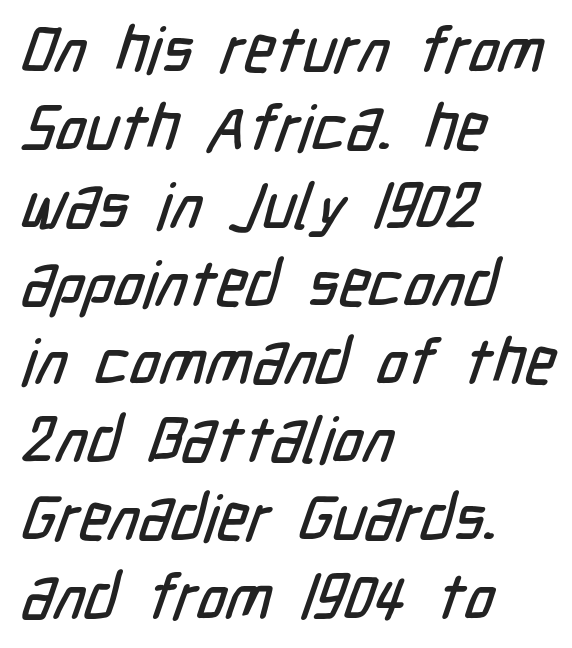
The image shows 64 px condensed sans-serif type; set left-aligned, line spacing 1.22x, normal letter spacing, not underlined; low stroke contrast and a medium x-height.
